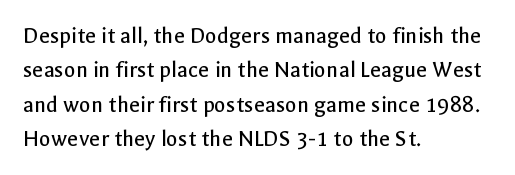
{"italic": "no", "bold": "no", "underline": "no", "align": "left", "line_spacing": "normal", "line_spacing_ratio": 1.43, "letter_spacing": "normal", "letter_spacing_em": 0.0, "glyph_px": 24}
